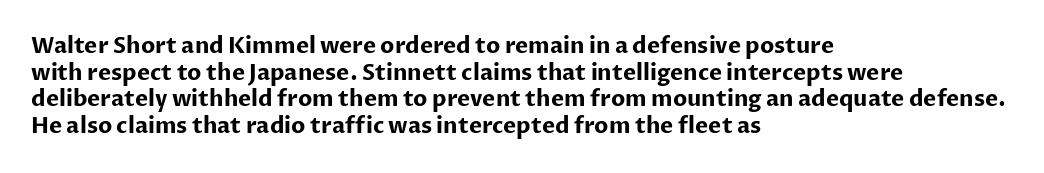
Q: Is the text bold? A: Yes.
Q: Is the text italic (slanted)? A: No, it is upright.
Q: Is the text underlined? A: No.
Q: How is the paragraph aligned? A: Left-aligned.
Q: Is the spacing between letters normal or unusually wide? A: Normal.
